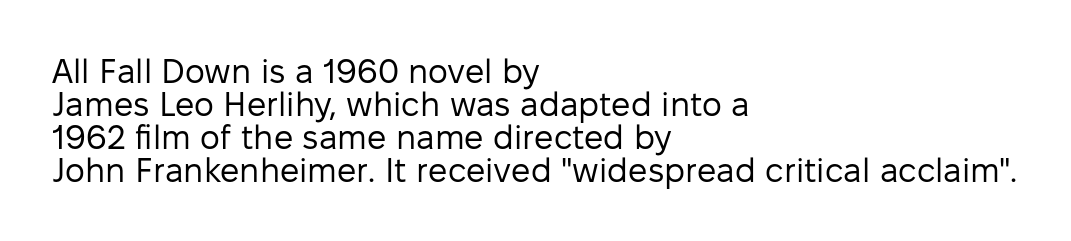
The image shows 34 px regular-weight sans-serif type, upright; set left-aligned, tight line spacing (0.97x), normal letter spacing, not underlined; low stroke contrast and a medium x-height.
